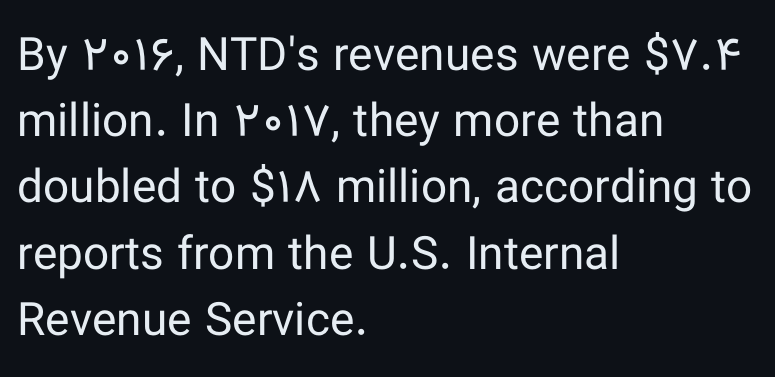
Here the designer chose a conventional face with non-uniform glyph widths. If you drew a ruler down the left edge, every line would touch it. Weight: not bold — regular or lighter. The passage shown stacks its lines at a standard gap.
